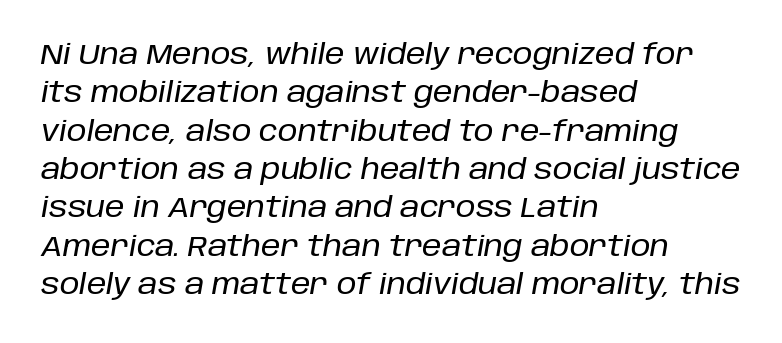
Q: Is the text italic (slanted)? A: Yes, it leans right by about 10 degrees.
Q: Is the text underlined? A: No.
Q: How is the paragraph aligned? A: Left-aligned.
Q: Is the spacing between letters normal or unusually wide? A: Normal.
Q: Is the spacing between lines tight, normal or loose? A: Normal.
Q: Width (condensed, normal, or wide)? A: Normal.
Q: Stroke contrast? A: Low.
Q: x-height? A: Large.
Q: Monospaced? A: No.
